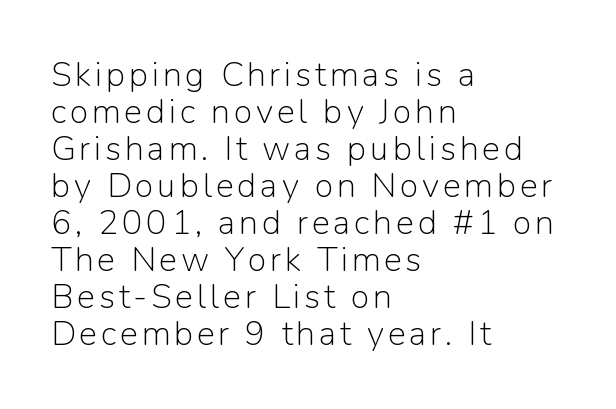
The image shows 34 px light sans-serif type, upright; set left-aligned, tight line spacing (1.09x), not underlined; low stroke contrast and a medium x-height.
